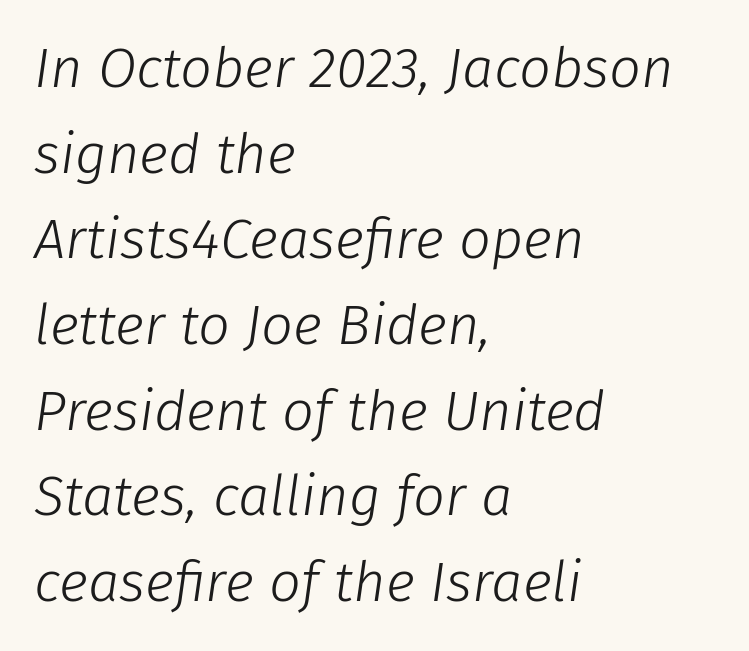
{"italic": "yes", "lean": "right", "slant_degrees": 8, "bold": "no", "weight": "light", "width": "normal", "stroke_contrast": "low", "x_height": "medium", "monospaced": "no", "underline": "no", "align": "left", "line_spacing": "normal", "line_spacing_ratio": 1.53, "letter_spacing": "normal", "letter_spacing_em": 0.0, "glyph_px": 56}
